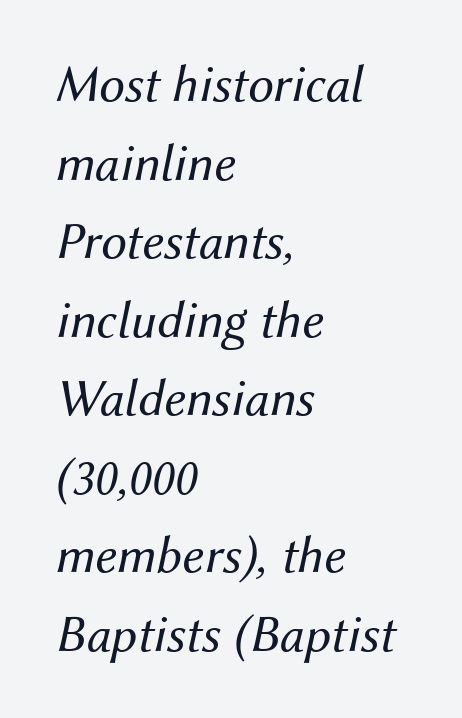
The image shows 52 px regular-weight type, italic (leaning right); set left-aligned, normal line spacing (1.51x), normal letter spacing, not underlined; medium stroke contrast and a medium x-height.
